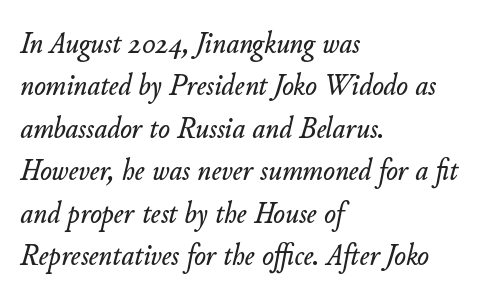
The image shows 31 px text type, italic (leaning right); set left-aligned, normal line spacing (1.37x), normal letter spacing, not underlined; low stroke contrast and a small x-height.
